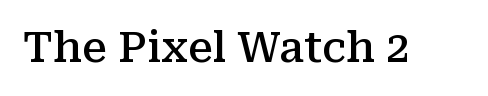
The letters stand upright; this is a roman face. Type without underlining. The type family on display is of the serif kind. Character widths vary here, with narrow letters taking less room than wide ones. What stands out about the letter spacing? Nothing — it is the standard amount.
